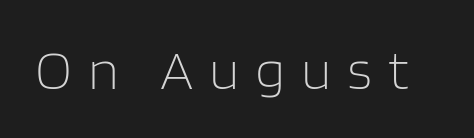
Q: Is the text bold? A: No.
Q: Is the text italic (slanted)? A: No, it is upright.
Q: Is the typeface a serif or a sans-serif typeface? A: Sans-serif.
Q: Is the text underlined? A: No.
Q: Is the spacing between letters normal or unusually wide? A: Unusually wide.
Q: Width (condensed, normal, or wide)? A: Normal.
Q: Stroke contrast? A: Low.
Q: x-height? A: Large.
Q: Monospaced? A: No.
